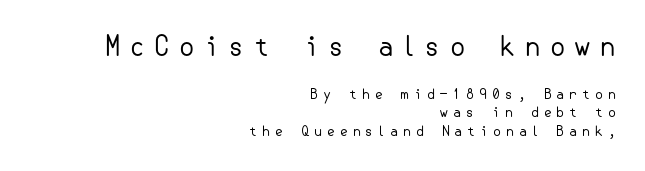
Q: Is the text bold? A: No.
Q: Is the text italic (slanted)? A: No, it is upright.
Q: Is the text underlined? A: No.
Q: How is the paragraph aligned? A: Right-aligned.
Q: Is the spacing between letters normal or unusually wide? A: Unusually wide.
Q: Is the spacing between lines tight, normal or loose? A: Normal.
Q: Which block of text is set in a larger size, the first (top) or the second (bottom)? A: The first (top) one.
